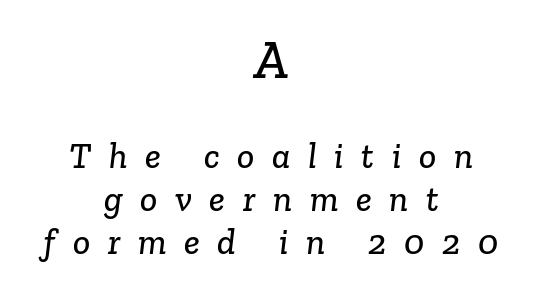
{"serif": "yes", "width": "normal", "stroke_contrast": "low", "x_height": "medium", "monospaced": "no", "underline": "no", "align": "center", "line_spacing_ratio": 1.19, "letter_spacing": "wide", "letter_spacing_em": 0.49, "larger_block": "first", "size_ratio": 1.5, "glyph_px": 54}
